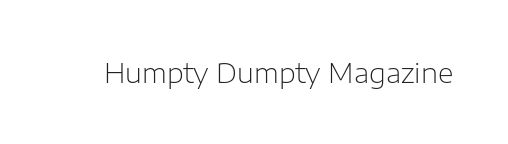
The image shows 27 px text type, upright; set normal letter spacing, not underlined.
